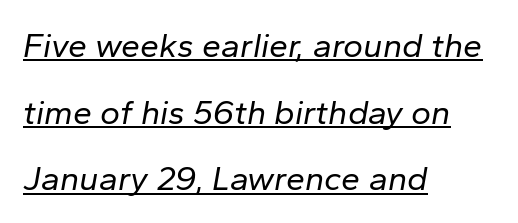
{"italic": "yes", "lean": "right", "slant_degrees": 10, "bold": "no", "weight": "regular", "width": "normal", "stroke_contrast": "low", "x_height": "medium", "monospaced": "no", "underline": "yes", "align": "left", "line_spacing": "loose", "line_spacing_ratio": 1.96, "letter_spacing": "normal", "letter_spacing_em": 0.0, "glyph_px": 34}
